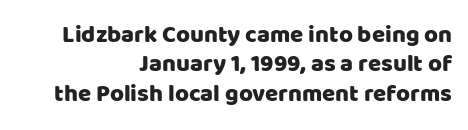
Rendered with straight, roman letterforms. Students, note that the glyphs here touch the page at normal intervals. Each row of text sits above clean, open space. Notice how the passage keeps a crisp vertical edge on the right only.
